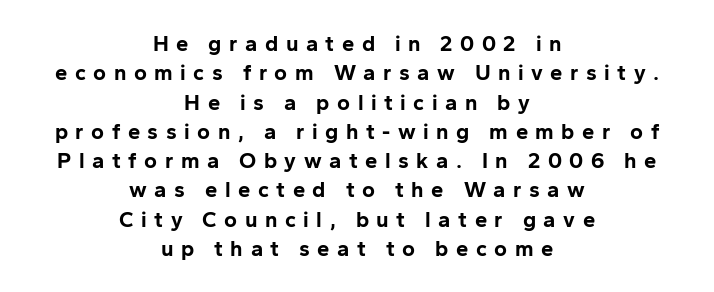
The image shows 22 px bold type, upright; set centered, normal line spacing (1.33x), unusually wide letter spacing (+0.34 em), not underlined.
